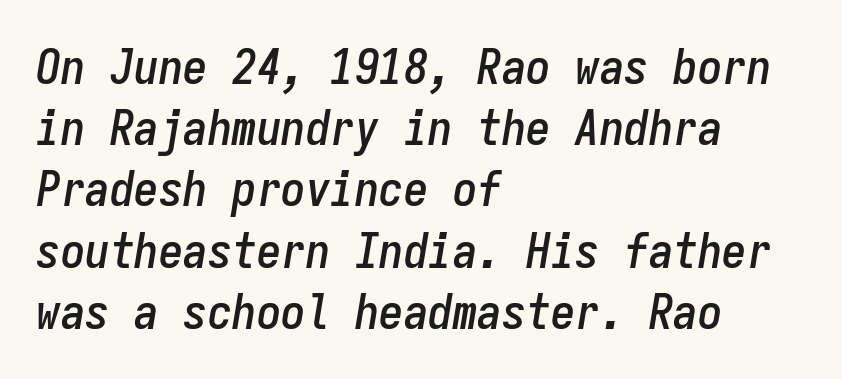
The setting favours the left margin, as ordinary paragraphs usually do. The lettering tilts uniformly, giving the passage an italic look. Decoration check: the copy has no underline. What stands out about the letter spacing? Nothing — it is the standard amount. This sample has the even, mechanical cadence of fixed-width lettering. Does the leading feel generous? No, just average.
